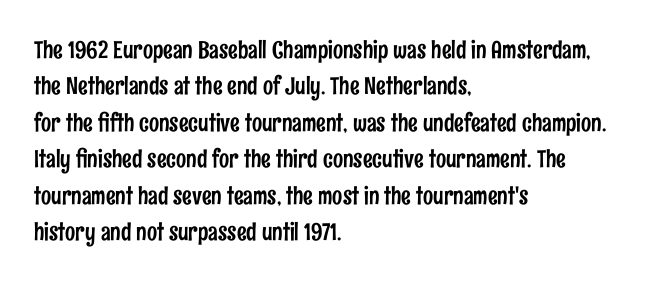
Q: Is the text italic (slanted)? A: No, it is upright.
Q: Is the text underlined? A: No.
Q: How is the paragraph aligned? A: Left-aligned.
Q: Is the spacing between letters normal or unusually wide? A: Normal.
Q: Is the spacing between lines tight, normal or loose? A: Normal.
